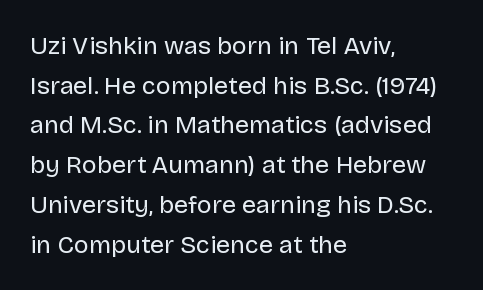
No italicization has been applied; the sample stays upright. Which margin do the lines hug? The left one — the right edge is uneven. Interline gaps are of average width in this sample. Descender tails drop into unmarked territory.
